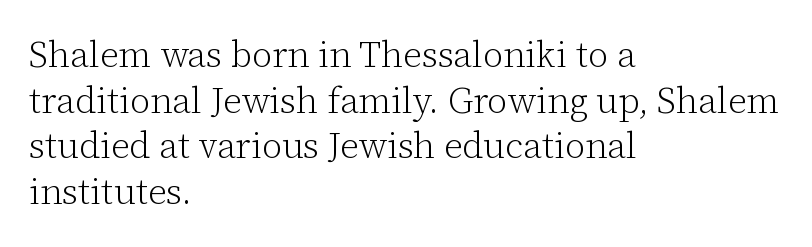
The typography opts for an upright posture over an oblique one. The letters advance in unequal steps, a hallmark of proportional type. Yep, those are serifs on the letters. Inter-character spacing is left at the font's built-in metrics. The paragraph has a hard left edge and a soft right edge.
